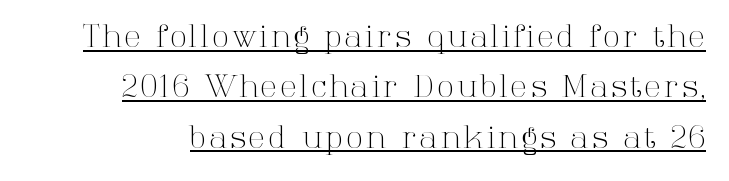
{"serif": "yes", "italic": "no", "bold": "no", "weight": "light", "width": "normal", "stroke_contrast": "high", "x_height": "medium", "monospaced": "no", "underline": "yes", "line_spacing": "normal", "line_spacing_ratio": 1.68, "glyph_px": 30}
